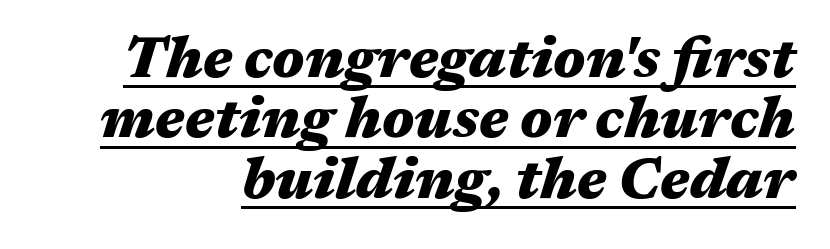
The image shows 57 px heavy, wide type, italic (leaning right); set right-aligned, tight line spacing (1.06x), normal letter spacing, underlined; medium stroke contrast and a medium x-height.
